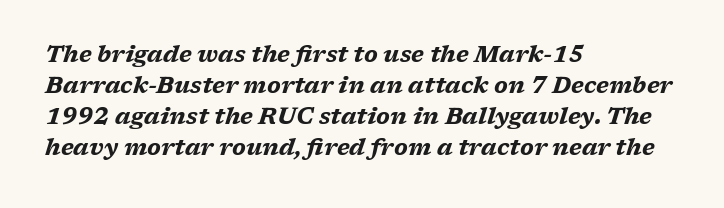
Q: Is the text bold? A: Yes.
Q: Is the text italic (slanted)? A: Yes, it leans right by about 17 degrees.
Q: Is the text underlined? A: No.
Q: How is the paragraph aligned? A: Left-aligned.
Q: Is the spacing between letters normal or unusually wide? A: Normal.
Q: Is the spacing between lines tight, normal or loose? A: Normal.
